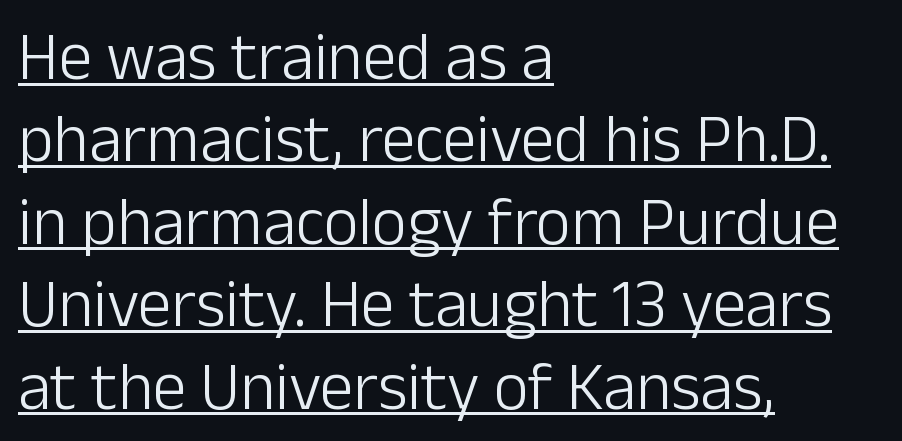
Q: Is the text bold? A: No.
Q: Is the text italic (slanted)? A: No, it is upright.
Q: Is the typeface a serif or a sans-serif typeface? A: Sans-serif.
Q: Is the text underlined? A: Yes.
Q: How is the paragraph aligned? A: Left-aligned.
Q: Is the spacing between letters normal or unusually wide? A: Normal.
Q: Width (condensed, normal, or wide)? A: Normal.
Q: Stroke contrast? A: Low.
Q: x-height? A: Medium.
Q: Monospaced? A: No.
